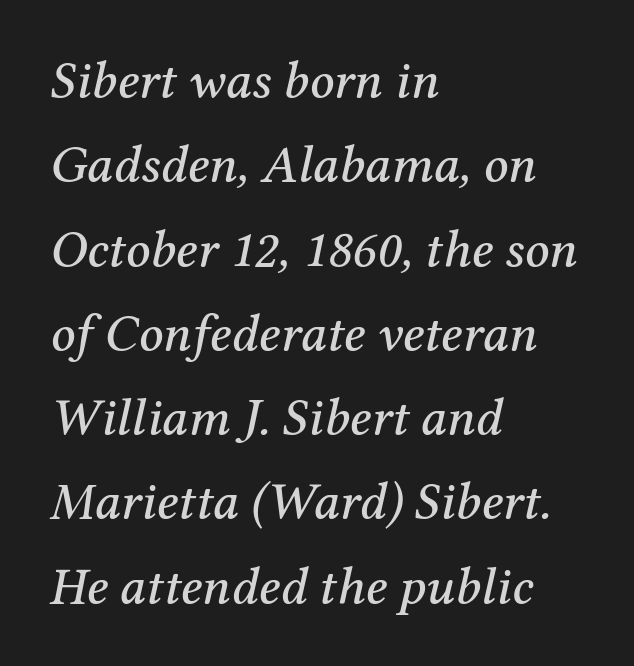
Q: Is the text italic (slanted)? A: Yes, it leans right by about 12 degrees.
Q: Is the typeface a serif or a sans-serif typeface? A: Serif.
Q: Is the text underlined? A: No.
Q: How is the paragraph aligned? A: Left-aligned.
Q: Is the spacing between letters normal or unusually wide? A: Normal.
Q: Is the spacing between lines tight, normal or loose? A: Normal.
Q: Width (condensed, normal, or wide)? A: Normal.
Q: Stroke contrast? A: Medium.
Q: x-height? A: Medium.
Q: Monospaced? A: No.
